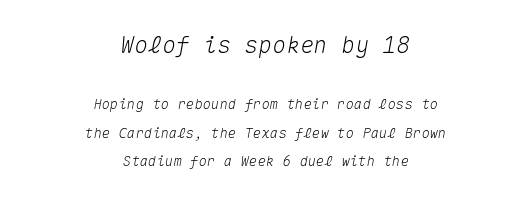
{"italic": "yes", "lean": "right", "slant_degrees": 10, "underline": "no", "align": "center", "line_spacing": "loose", "line_spacing_ratio": 2.03, "letter_spacing": "normal", "letter_spacing_em": 0.0, "larger_block": "first", "size_ratio": 1.64, "glyph_px": 23}
